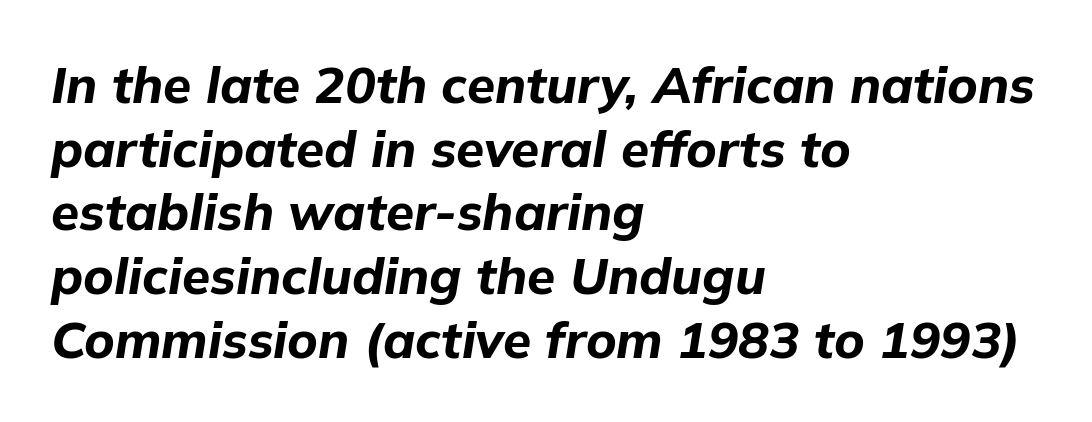
{"italic": "yes", "lean": "right", "slant_degrees": 9, "bold": "yes", "weight": "bold", "width": "normal", "stroke_contrast": "low", "x_height": "medium", "monospaced": "no", "underline": "no", "align": "left", "line_spacing": "normal", "line_spacing_ratio": 1.25, "letter_spacing": "normal", "letter_spacing_em": 0.0, "glyph_px": 51}
